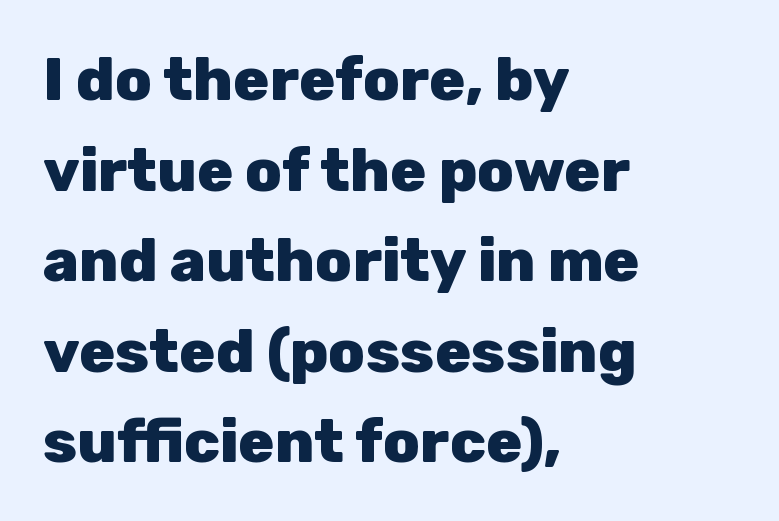
A typesetter would call this leading conventional body-copy spacing. Nothing sits at the stroke ends, so this counts as sans-serif. Is the letter spacing exaggerated? No — it looks like the ordinary default. Posture: vertical. Short and long lines alike share a common starting point at left. Strong, thick strokes mark this as bold type.
